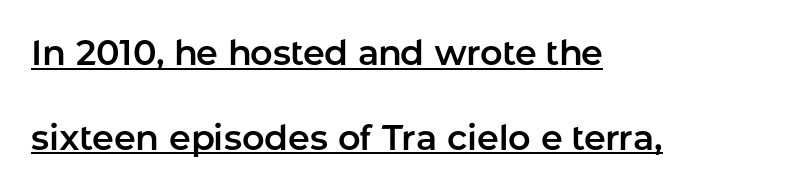
Q: Is the text italic (slanted)? A: No, it is upright.
Q: Is the typeface a serif or a sans-serif typeface? A: Sans-serif.
Q: Is the text underlined? A: Yes.
Q: How is the paragraph aligned? A: Left-aligned.
Q: Is the spacing between letters normal or unusually wide? A: Normal.
Q: Is the spacing between lines tight, normal or loose? A: Loose.
Q: Width (condensed, normal, or wide)? A: Normal.
Q: Stroke contrast? A: Low.
Q: x-height? A: Medium.
Q: Monospaced? A: No.
